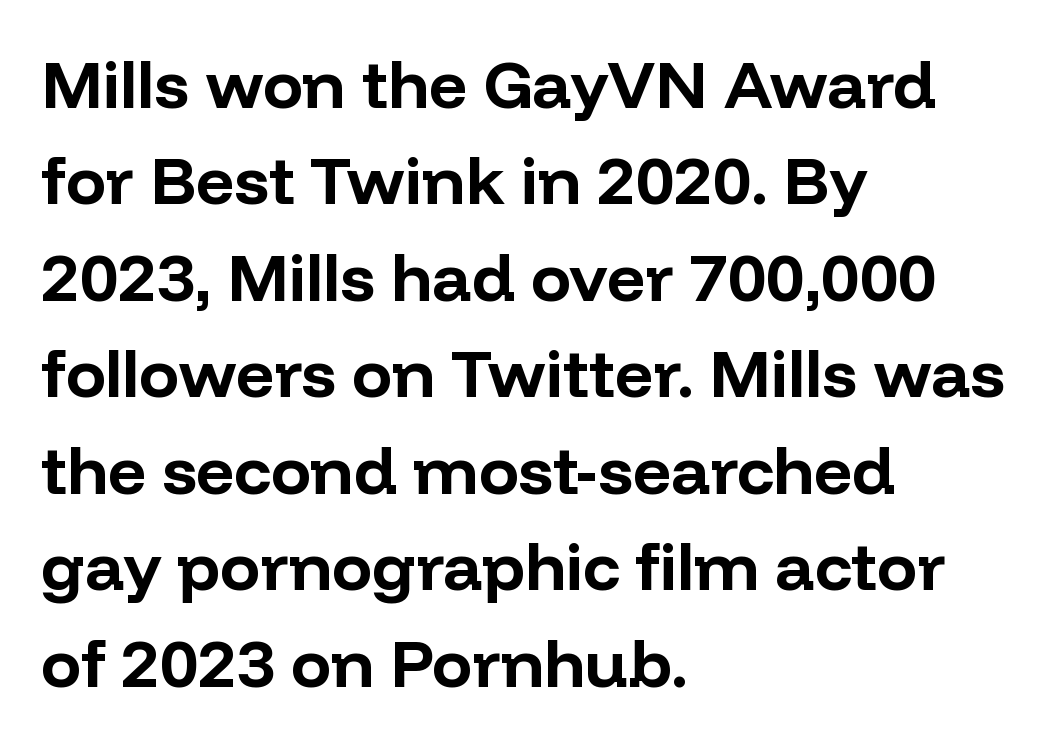
The gap between lines stays unmarked. How would I describe the line gaps? Plain and ordinary. These lines are composed in type without serifs. Varying glyph widths throughout — classic text-font behaviour.
